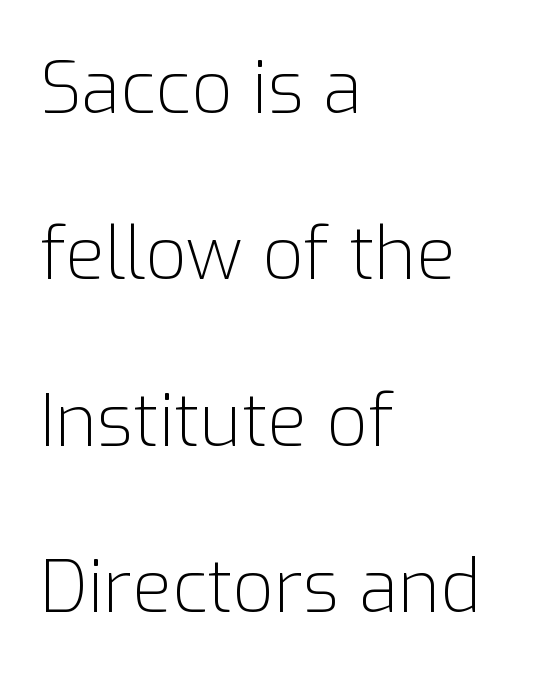
The lines are quadded left. Think of a printed novel: that variable character pitch is what you see here. The letterforms sit shoulder to shoulder at normal distance. The specimen reads as upright at a glance. This reads as an unemphasized weight, regular at the heaviest. The glyphs are unaccompanied by any horizontal stroke below them.
